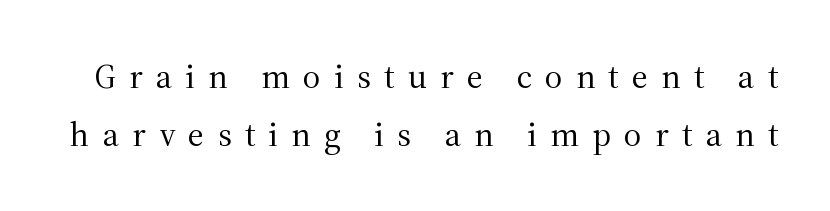
The image shows 34 px regular-weight serif type, upright; set line spacing 1.71x, unusually wide letter spacing (+0.39 em), not underlined; medium stroke contrast and a medium x-height.
